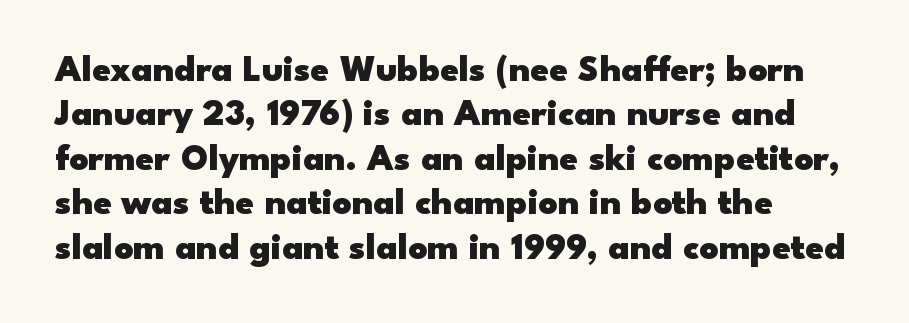
Think of a printed novel: that variable character pitch is what you see here. The font's upright variant was chosen for this text. Heavy, bold letterforms. This sample is left-justified, so line endings fall wherever the words run out.
